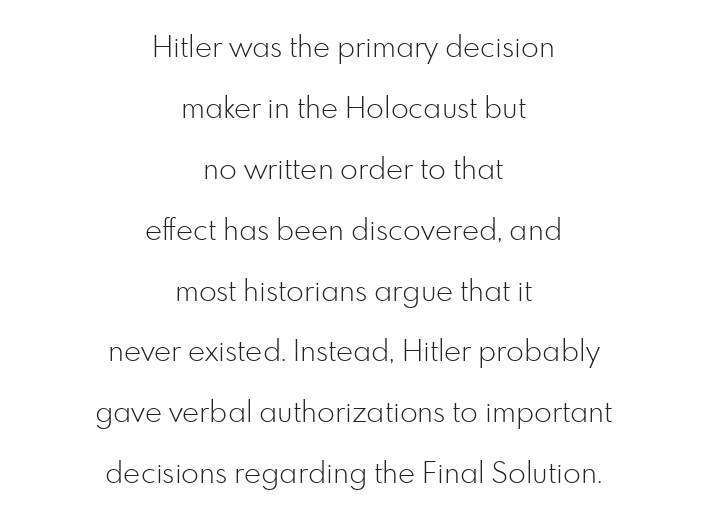
{"serif": "no", "italic": "no", "bold": "no", "weight": "light", "width": "normal", "stroke_contrast": "low", "x_height": "small", "monospaced": "no", "underline": "no", "align": "center", "line_spacing": "loose", "line_spacing_ratio": 2.1, "letter_spacing": "normal", "letter_spacing_em": 0.0, "glyph_px": 29}
